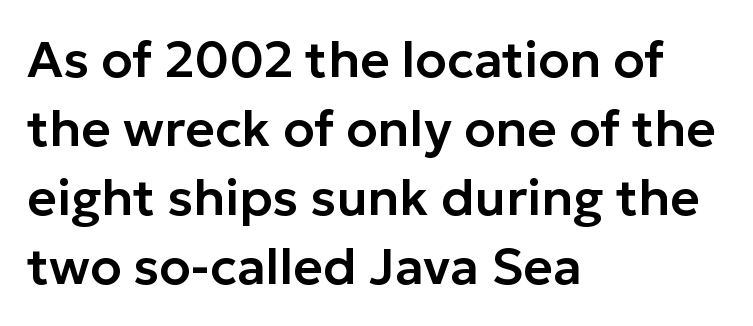
{"serif": "no", "italic": "no", "width": "normal", "stroke_contrast": "low", "x_height": "medium", "monospaced": "no", "underline": "no", "align": "left", "line_spacing": "normal", "line_spacing_ratio": 1.35, "letter_spacing": "normal", "letter_spacing_em": 0.0, "glyph_px": 51}
